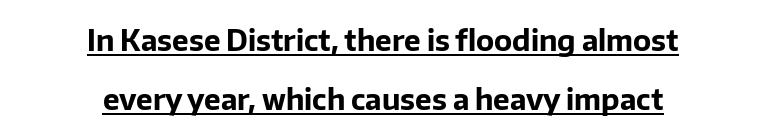
Q: Is the text bold? A: Yes.
Q: Is the text italic (slanted)? A: No, it is upright.
Q: Is the typeface a serif or a sans-serif typeface? A: Sans-serif.
Q: Is the text underlined? A: Yes.
Q: How is the paragraph aligned? A: Centered.
Q: Is the spacing between letters normal or unusually wide? A: Normal.
Q: Is the spacing between lines tight, normal or loose? A: Loose.
Q: Width (condensed, normal, or wide)? A: Normal.
Q: Stroke contrast? A: Low.
Q: x-height? A: Medium.
Q: Monospaced? A: No.
